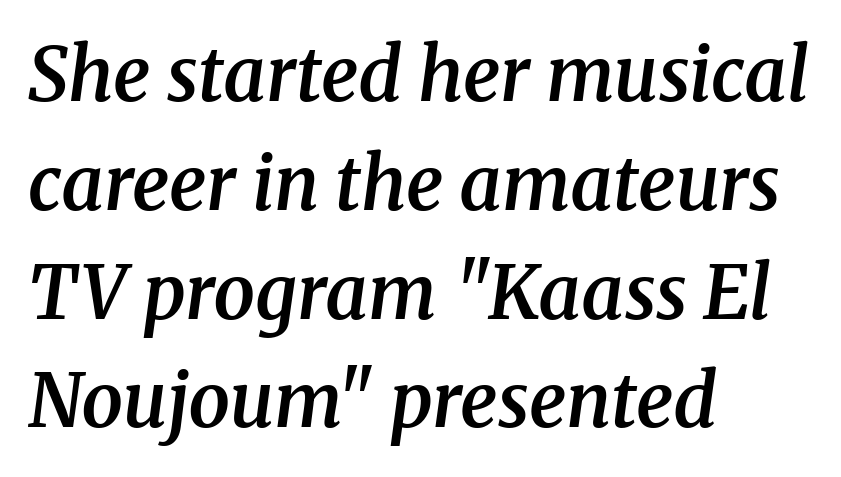
Q: Is the text bold? A: Semi-bold.
Q: Is the text italic (slanted)? A: Yes, it leans right by about 8 degrees.
Q: Is the typeface a serif or a sans-serif typeface? A: Serif.
Q: Is the text underlined? A: No.
Q: How is the paragraph aligned? A: Left-aligned.
Q: Is the spacing between letters normal or unusually wide? A: Normal.
Q: Is the spacing between lines tight, normal or loose? A: Normal.
Q: Width (condensed, normal, or wide)? A: Normal.
Q: Stroke contrast? A: Medium.
Q: x-height? A: Medium.
Q: Monospaced? A: No.
